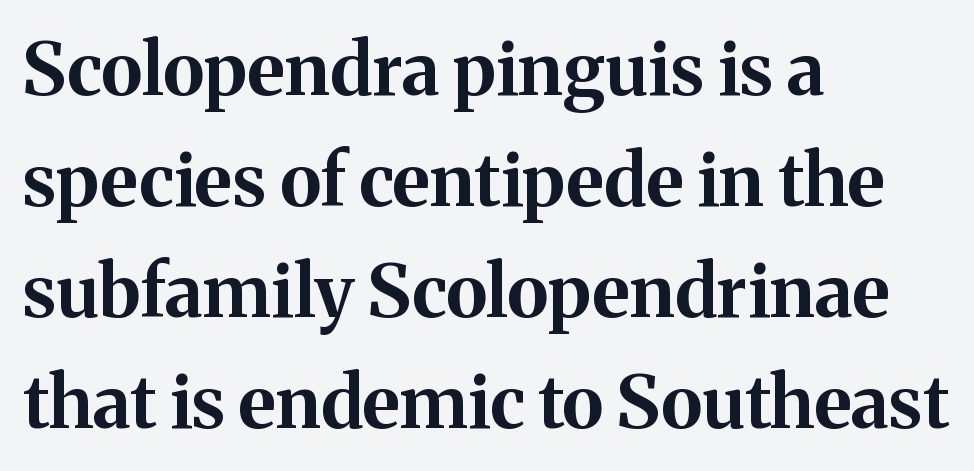
The glyphs in this specimen are seriffed. Summary of vertical rhythm: regular, with standard interline spacing. Descender tails drop into unmarked territory. These lines carry a lot of weight — the face is fully bold. The axis of the letterforms is exactly vertical. Do the characters align in a grid? No, the font is proportional.
